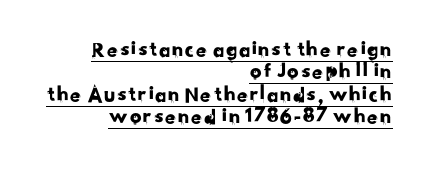
The image shows 23 px text type; set right-aligned, tight line spacing (0.97x), normal letter spacing, underlined.
